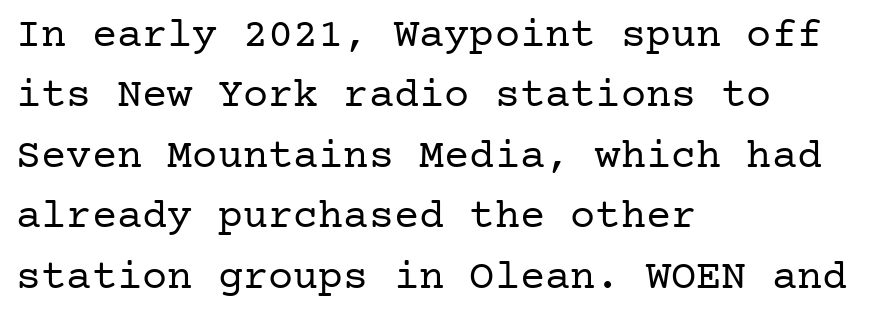
Weight: not bold — regular or lighter. This rendering employs a face with finishing strokes, i.e., a serif. This rendering uses left alignment, leaving the right contour irregular. Here the glyphs are tracked normally, forming tight word shapes. In terms of posture, this sample is upright.
